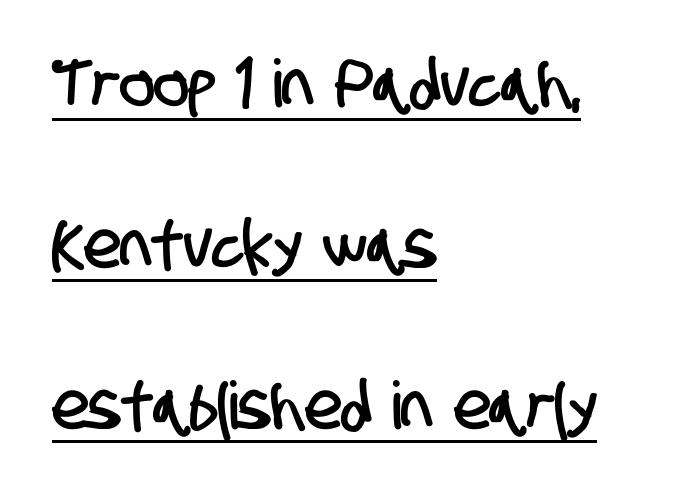
The image shows 66 px condensed sans-serif type; set left-aligned, loose line spacing (2.44x), normal letter spacing, underlined; low stroke contrast and a large x-height.
